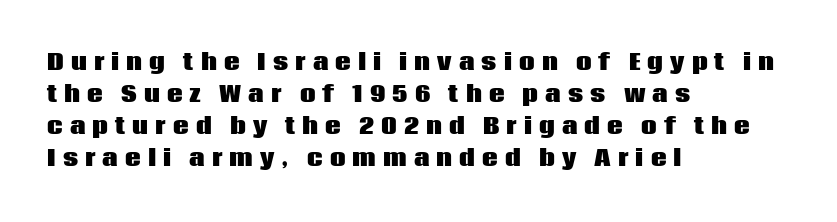
Regular leading. Heavy, bold letterforms. The glyphs are unaccompanied by any horizontal stroke below them. The typesetter chose a ragged-right arrangement here. Substantial extra tracking has been applied to these lines.
